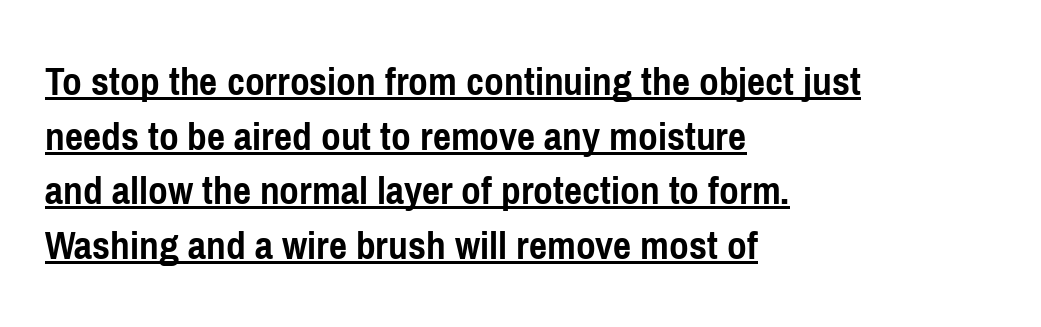
Q: Is the text bold? A: Yes.
Q: Is the text italic (slanted)? A: No, it is upright.
Q: Is the typeface a serif or a sans-serif typeface? A: Sans-serif.
Q: Is the text underlined? A: Yes.
Q: How is the paragraph aligned? A: Left-aligned.
Q: Is the spacing between letters normal or unusually wide? A: Normal.
Q: Is the spacing between lines tight, normal or loose? A: Normal.
Q: Width (condensed, normal, or wide)? A: Condensed.
Q: Stroke contrast? A: Low.
Q: x-height? A: Medium.
Q: Monospaced? A: No.
